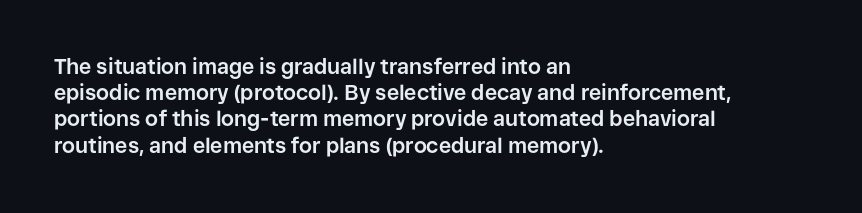
Does the weight exceed regular? Yes, all the way to bold. A typesetter would mark this as roman, not italic. The glyphs are unaccompanied by any horizontal stroke below them. Interline gaps are of average width in this sample. The horizontal fit of the characters is conventional and even.
